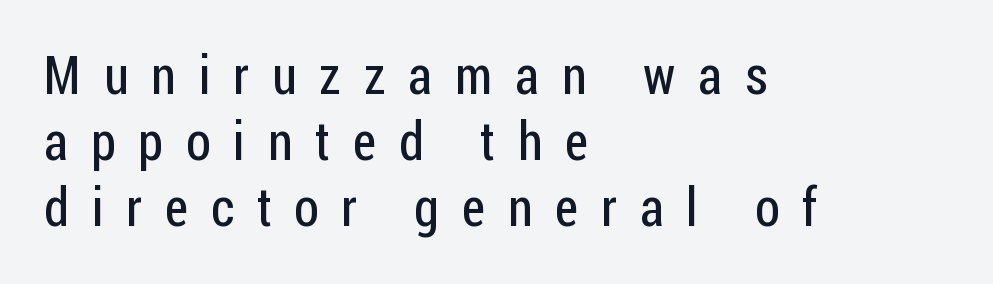
The image shows 53 px regular-weight, condensed sans-serif type, upright; set left-aligned, normal line spacing (1.25x), unusually wide letter spacing (+0.43 em), not underlined; low stroke contrast and a medium x-height.
